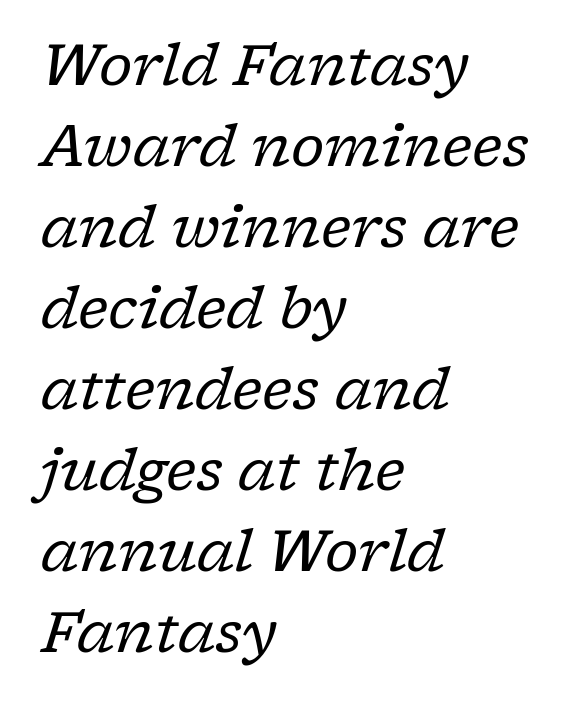
{"serif": "yes", "italic": "yes", "lean": "right", "slant_degrees": 17, "bold": "no", "weight": "regular", "width": "normal", "stroke_contrast": "low", "x_height": "medium", "monospaced": "no", "underline": "no", "align": "left", "line_spacing": "normal", "line_spacing_ratio": 1.42, "letter_spacing": "normal", "letter_spacing_em": 0.0, "glyph_px": 57}
